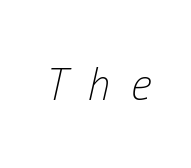
The horizontal fit of the characters is loose and conspicuously gappy. Stems and bowls with no extra thickness — not bold. Is this a fixed-width face? No — the glyphs have proportional, varying widths. Characters are canted at an angle relative to the baseline's perpendicular. The space directly below the letters is spotless.
